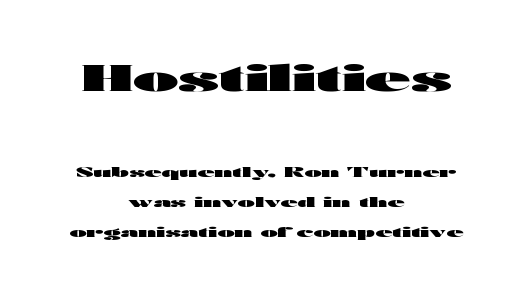
The face used here is rendered with its standard letterfit. You could not count columns in this text — the font is proportionally spaced. The leading is generous, giving the passage an open texture. Underline: absent. Tall strokes in this sample are plumb rather than angled. Which chunk is bigger? The first one — the top block dwarfs the bottom.
